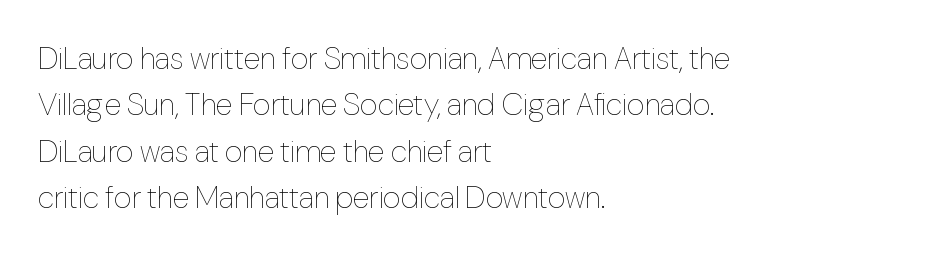
The rows are spaced the way most documents space them. The area under the type is left untouched. Stroke mass is kept to a normal reading level or below. Is this a fixed-width face? No — the glyphs have proportional, varying widths. When letters stand straight like this, we call the style roman or upright. The lines in this sample share a left origin and differ only in where they stop.
